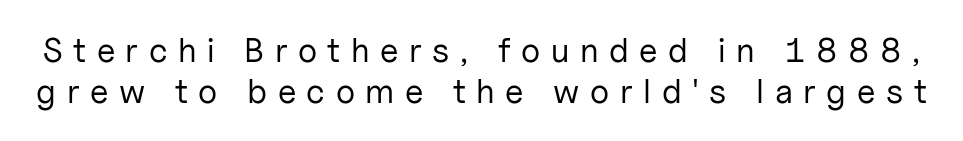
Q: Is the text bold? A: No.
Q: Is the text italic (slanted)? A: No, it is upright.
Q: Is the typeface a serif or a sans-serif typeface? A: Sans-serif.
Q: Is the text underlined? A: No.
Q: Is the spacing between letters normal or unusually wide? A: Unusually wide.
Q: Width (condensed, normal, or wide)? A: Normal.
Q: Stroke contrast? A: Low.
Q: x-height? A: Medium.
Q: Monospaced? A: No.
